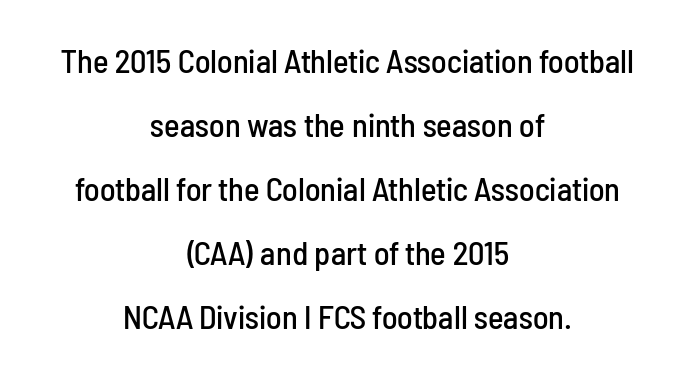
Q: Is the text italic (slanted)? A: No, it is upright.
Q: Is the typeface a serif or a sans-serif typeface? A: Sans-serif.
Q: Is the text underlined? A: No.
Q: How is the paragraph aligned? A: Centered.
Q: Is the spacing between letters normal or unusually wide? A: Normal.
Q: Is the spacing between lines tight, normal or loose? A: Loose.
Q: Width (condensed, normal, or wide)? A: Condensed.
Q: Stroke contrast? A: Low.
Q: x-height? A: Medium.
Q: Monospaced? A: No.
